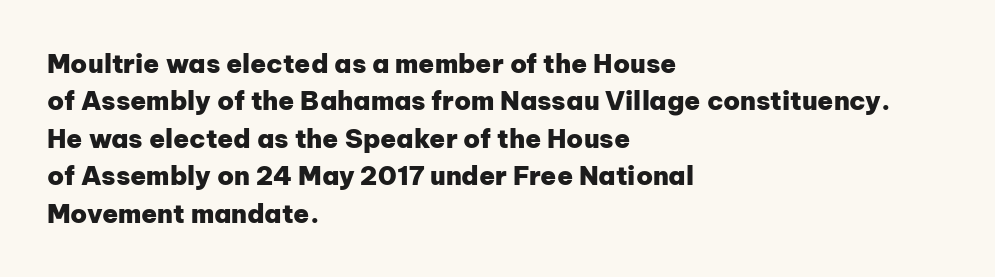
When letters stand straight like this, we call the style roman or upright. A clean baseline with only descenders dipping below it. Horizontally, the lines are justified to the leading edge only. Is there much room between lines? A standard amount, neither cramped nor airy.
